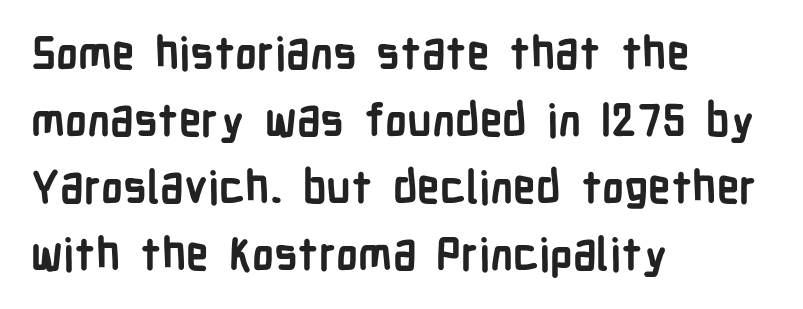
Q: Is the text bold? A: Yes.
Q: Is the text italic (slanted)? A: No, it is upright.
Q: Is the typeface a serif or a sans-serif typeface? A: Sans-serif.
Q: Is the text underlined? A: No.
Q: How is the paragraph aligned? A: Left-aligned.
Q: Is the spacing between letters normal or unusually wide? A: Normal.
Q: Is the spacing between lines tight, normal or loose? A: Normal.
Q: Width (condensed, normal, or wide)? A: Condensed.
Q: Stroke contrast? A: Low.
Q: x-height? A: Medium.
Q: Monospaced? A: No.
